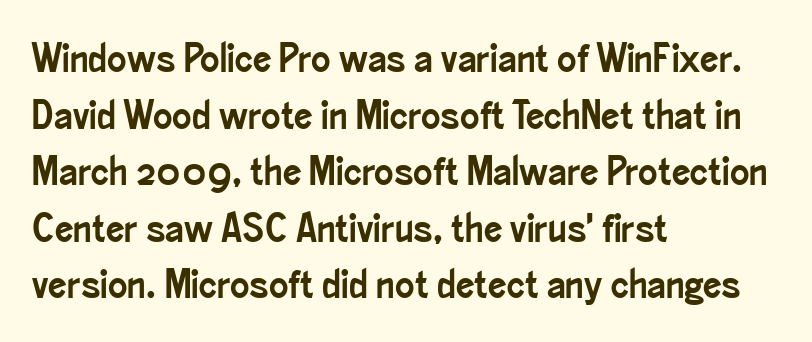
What's the leading like? Ordinary, nothing unusual. The axis of the letterforms is exactly vertical. Nobody drew a line under any word here. Check where the strokes stop: nothing finishes them off — pure sans.
